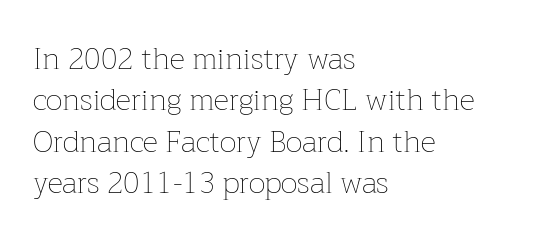
Q: Is the text bold? A: No.
Q: Is the text italic (slanted)? A: No, it is upright.
Q: Is the text underlined? A: No.
Q: How is the paragraph aligned? A: Left-aligned.
Q: Is the spacing between letters normal or unusually wide? A: Normal.
Q: Is the spacing between lines tight, normal or loose? A: Normal.
Q: Width (condensed, normal, or wide)? A: Normal.
Q: Stroke contrast? A: Low.
Q: x-height? A: Medium.
Q: Monospaced? A: No.
